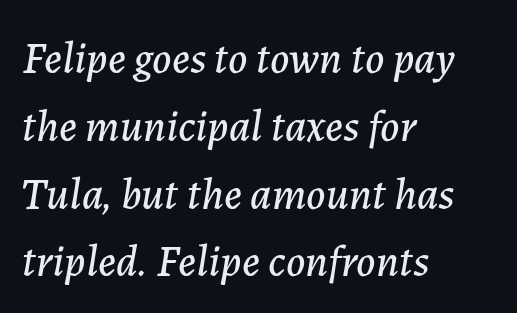
Q: Is the text italic (slanted)? A: Yes, it leans right by about 7 degrees.
Q: Is the text underlined? A: No.
Q: How is the paragraph aligned? A: Left-aligned.
Q: Is the spacing between letters normal or unusually wide? A: Normal.
Q: Is the spacing between lines tight, normal or loose? A: Normal.
Q: Width (condensed, normal, or wide)? A: Normal.
Q: Stroke contrast? A: Low.
Q: x-height? A: Medium.
Q: Monospaced? A: No.
